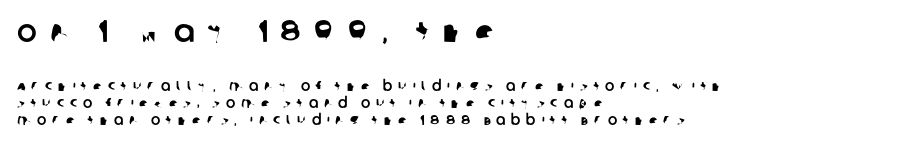
The image shows 31 px sans-serif type; set left-aligned, line spacing 1.22x, unusually wide letter spacing (+0.41 em), not underlined; the first (top) block is 2.21x larger; low stroke contrast and a large x-height.
